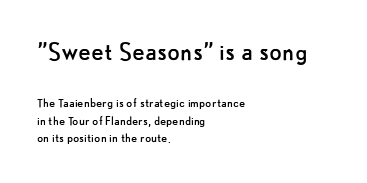
The image shows 29 px regular-weight sans-serif type, upright; set left-aligned, line spacing 1.24x, normal letter spacing, not underlined; the first (top) block is 2.07x larger; low stroke contrast and a small x-height.
